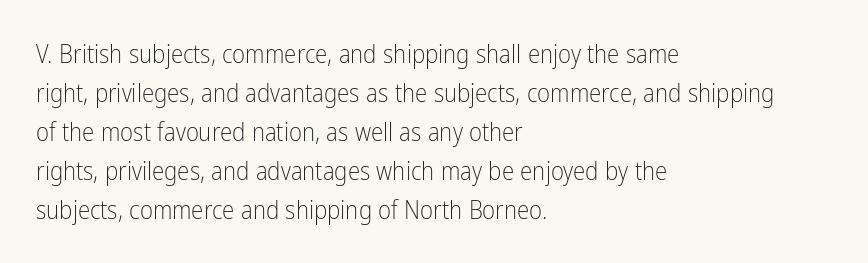
Q: Is the text bold? A: No.
Q: Is the text italic (slanted)? A: No, it is upright.
Q: Is the text underlined? A: No.
Q: How is the paragraph aligned? A: Left-aligned.
Q: Is the spacing between letters normal or unusually wide? A: Normal.
Q: Is the spacing between lines tight, normal or loose? A: Normal.
